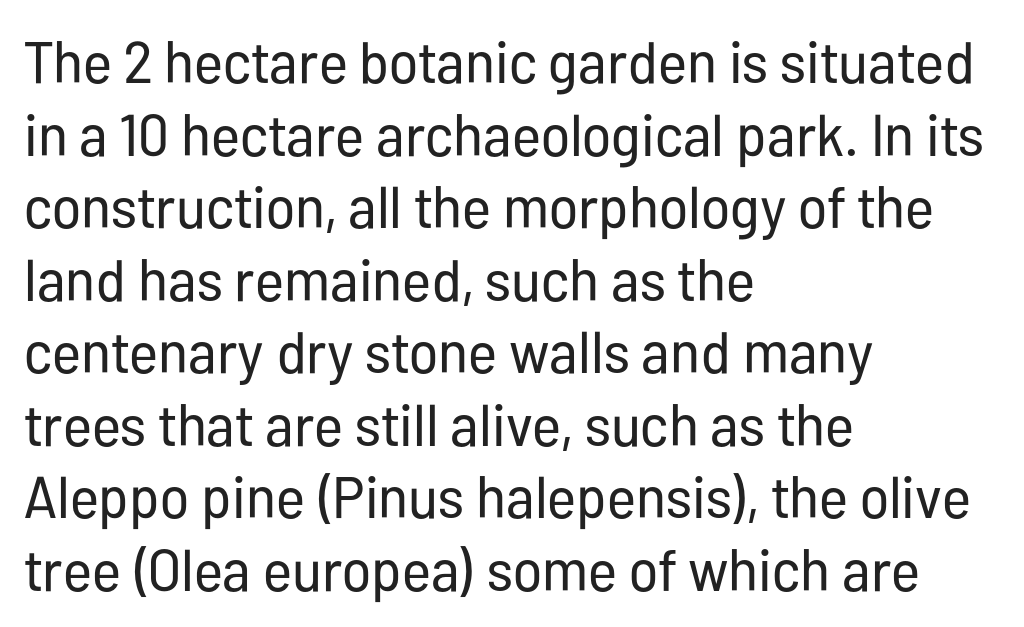
{"serif": "no", "italic": "no", "bold": "no", "weight": "regular", "width": "condensed", "stroke_contrast": "low", "x_height": "medium", "monospaced": "no", "underline": "no", "align": "left", "line_spacing_ratio": 1.23, "letter_spacing": "normal", "letter_spacing_em": 0.0, "glyph_px": 59}
